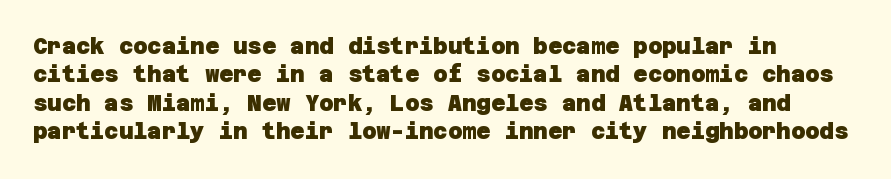
Q: Is the text bold? A: Yes.
Q: Is the text underlined? A: No.
Q: Is the spacing between letters normal or unusually wide? A: Normal.
Q: Is the spacing between lines tight, normal or loose? A: Normal.
